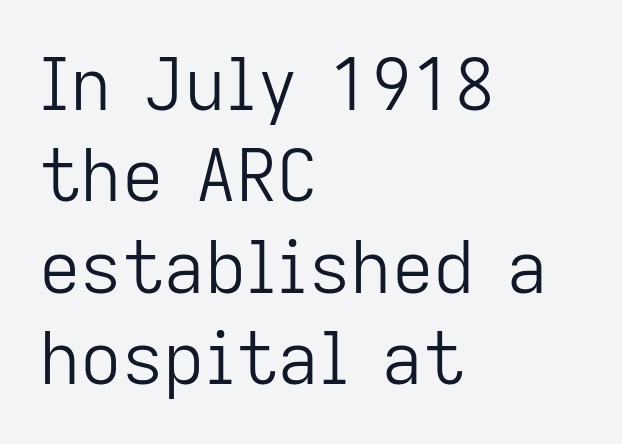
Observe the ordinary spacing: letters are neighbours, not strangers. Style check: upright. A bare baseline throughout the passage. Short and long lines alike share a common starting point at left.
